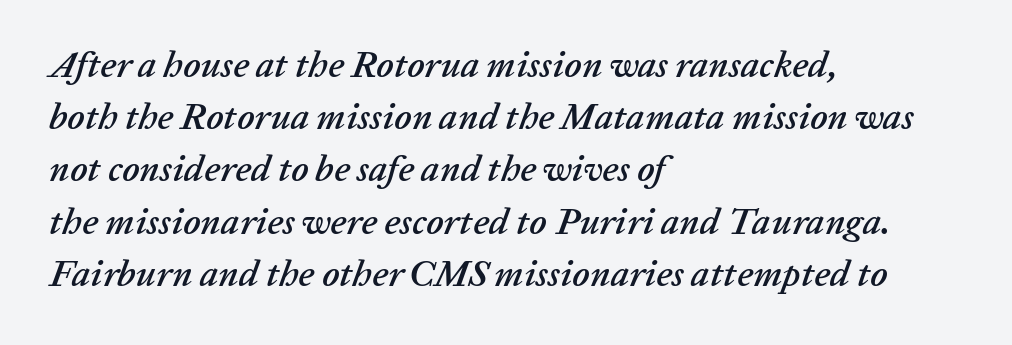
Q: Is the text italic (slanted)? A: Yes, it leans right by about 20 degrees.
Q: Is the text underlined? A: No.
Q: How is the paragraph aligned? A: Left-aligned.
Q: Is the spacing between letters normal or unusually wide? A: Normal.
Q: Is the spacing between lines tight, normal or loose? A: Normal.
Q: Width (condensed, normal, or wide)? A: Normal.
Q: Stroke contrast? A: Low.
Q: x-height? A: Medium.
Q: Monospaced? A: No.
